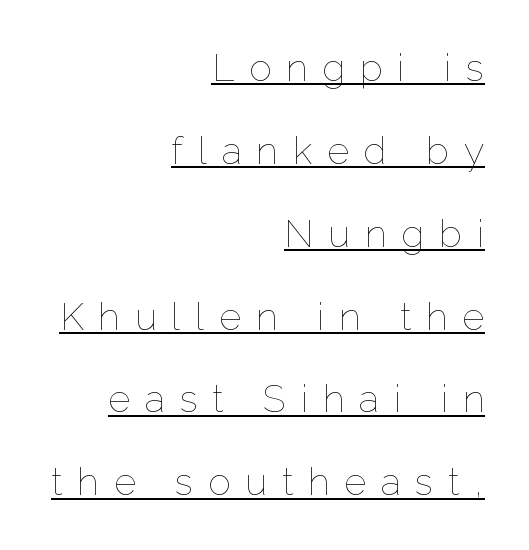
Between one letter and the next there's a generous, obvious gap. In terms of leading, this rendering errs on the spacious side. Horizontally, the lines are justified to the trailing edge only. Heft: none added — not bold.
